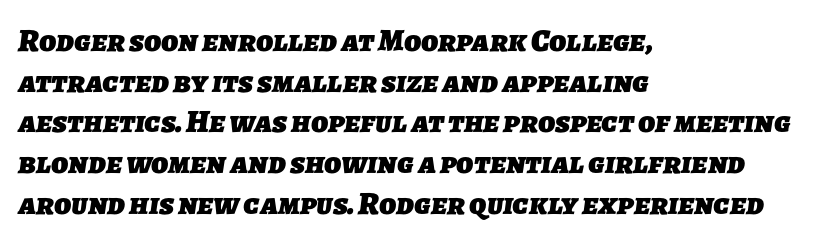
The image shows 32 px heavy sans-serif type; set left-aligned, normal line spacing (1.27x), normal letter spacing, not underlined; low stroke contrast and a medium x-height.
